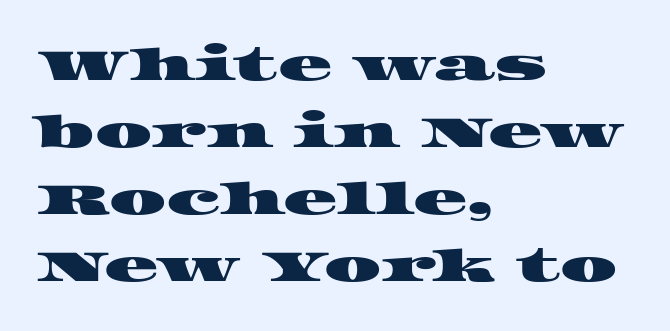
The image shows 45 px wide serif type; set left-aligned, normal line spacing (1.49x), normal letter spacing, not underlined; high stroke contrast and a large x-height.
